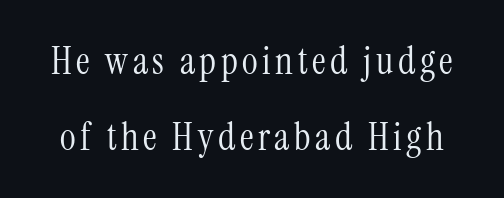
Just letters on the line, the space beneath them empty. Looks like regular typesetting: each glyph gets only the width it needs. Upright lettering throughout. The characters display serif detailing at their extremities.
